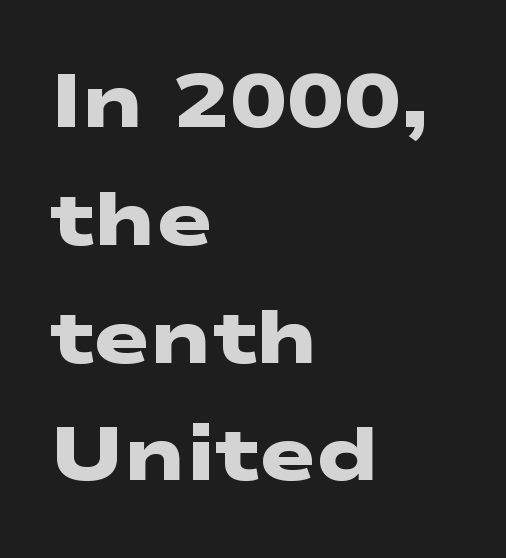
The image shows 76 px heavy, wide sans-serif type; set left-aligned, normal line spacing (1.55x), normal letter spacing, not underlined; low stroke contrast and a medium x-height.
